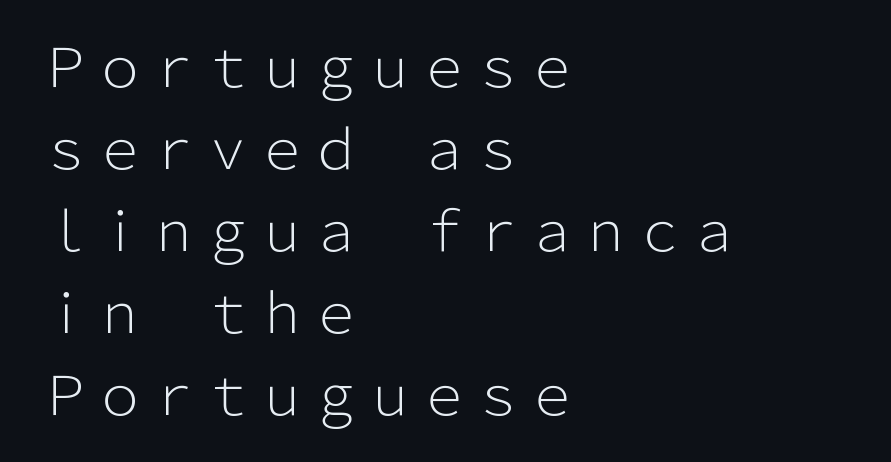
Q: Is the text bold? A: No.
Q: Is the text italic (slanted)? A: No, it is upright.
Q: Is the typeface a serif or a sans-serif typeface? A: Sans-serif.
Q: Is the text underlined? A: No.
Q: How is the paragraph aligned? A: Left-aligned.
Q: Is the spacing between letters normal or unusually wide? A: Normal.
Q: Is the spacing between lines tight, normal or loose? A: Normal.
Q: Width (condensed, normal, or wide)? A: Normal.
Q: Stroke contrast? A: Low.
Q: x-height? A: Medium.
Q: Monospaced? A: No.
